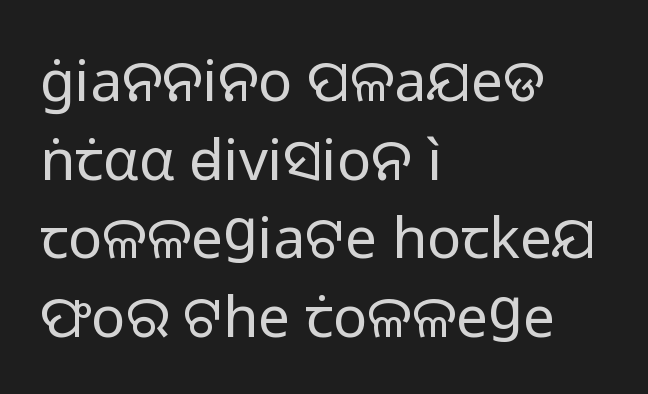
Q: Is the text bold? A: No.
Q: Is the text italic (slanted)? A: No, it is upright.
Q: Is the typeface a serif or a sans-serif typeface? A: Sans-serif.
Q: Is the text underlined? A: No.
Q: How is the paragraph aligned? A: Left-aligned.
Q: Is the spacing between letters normal or unusually wide? A: Normal.
Q: Is the spacing between lines tight, normal or loose? A: Normal.
Q: Width (condensed, normal, or wide)? A: Normal.
Q: Stroke contrast? A: Low.
Q: x-height? A: Medium.
Q: Monospaced? A: No.
